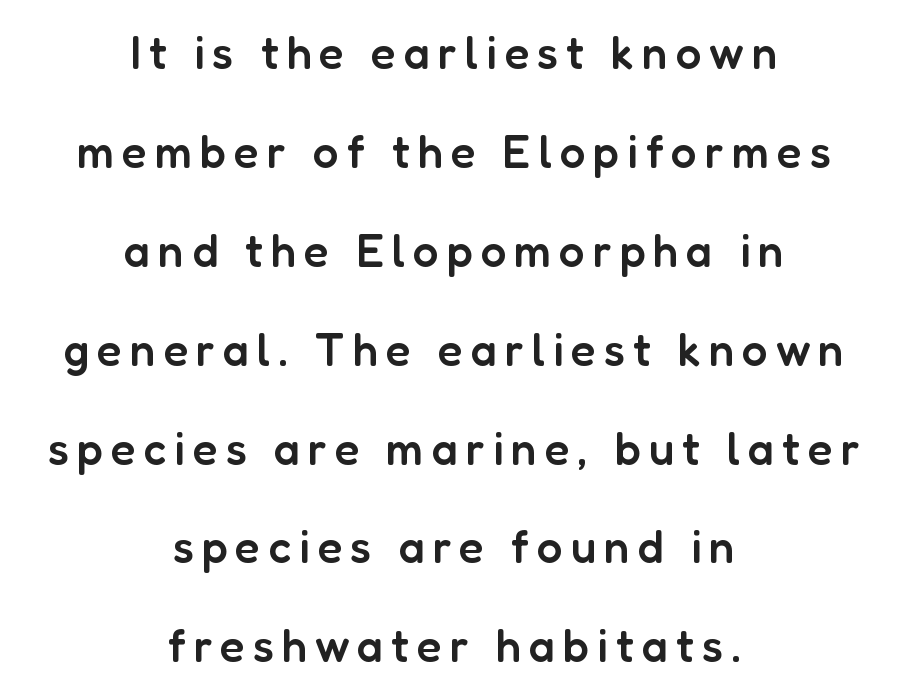
Q: Is the text bold? A: Semi-bold.
Q: Is the text italic (slanted)? A: No, it is upright.
Q: Is the typeface a serif or a sans-serif typeface? A: Sans-serif.
Q: Is the text underlined? A: No.
Q: How is the paragraph aligned? A: Centered.
Q: Is the spacing between lines tight, normal or loose? A: Loose.
Q: Width (condensed, normal, or wide)? A: Normal.
Q: Stroke contrast? A: Low.
Q: x-height? A: Medium.
Q: Monospaced? A: No.
